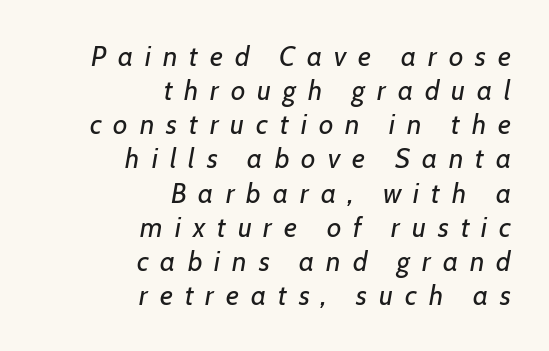
{"italic": "yes", "lean": "right", "slant_degrees": 7, "bold": "no", "weight": "regular", "width": "normal", "stroke_contrast": "low", "x_height": "medium", "monospaced": "no", "underline": "no", "align": "right", "line_spacing_ratio": 1.22, "letter_spacing": "wide", "letter_spacing_em": 0.43, "glyph_px": 28}
